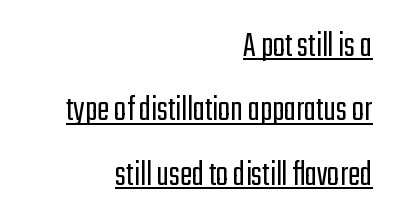
{"serif": "no", "italic": "no", "bold": "no", "weight": "light", "width": "condensed", "stroke_contrast": "low", "x_height": "medium", "monospaced": "no", "underline": "yes", "align": "right", "line_spacing_ratio": 1.74, "letter_spacing": "normal", "letter_spacing_em": 0.0, "glyph_px": 37}
